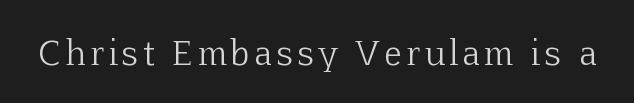
Rule under the text: the space is simply empty. Varying glyph widths throughout — classic text-font behaviour. Posture: upright roman. The face used here is seriffed, in the tradition of book romans. No heavy texture on the line: the type isn't bold.
